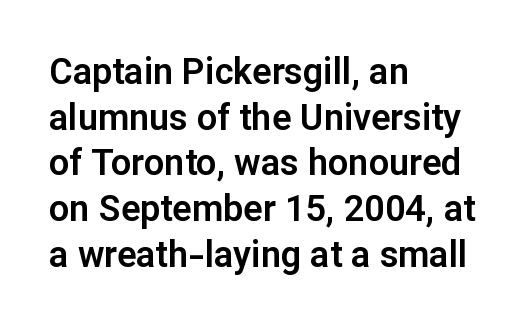
{"serif": "no", "italic": "no", "width": "normal", "stroke_contrast": "low", "x_height": "medium", "monospaced": "no", "underline": "no", "align": "left", "line_spacing": "normal", "line_spacing_ratio": 1.27, "letter_spacing": "normal", "letter_spacing_em": 0.0, "glyph_px": 36}
